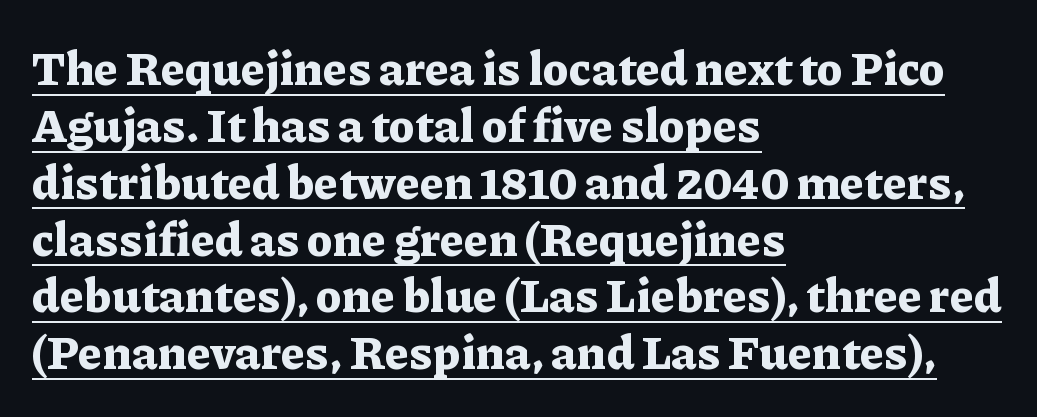
The words here are underlined. Each letter keeps its own natural width here, so spacing adapts to shape. Font category for this specimen: serif. The passage shown is emphatically bold. These lines are set flush left with a ragged right edge. The passage shown has conventional tracking throughout.
